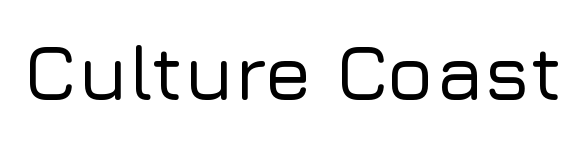
The space directly below the letters is spotless. Serif or sans? Sans — the stroke terminals are bare. The specimen reads as upright at a glance. The letters advance in unequal steps, a hallmark of proportional type. Inter-character spacing is left at the font's built-in metrics.
